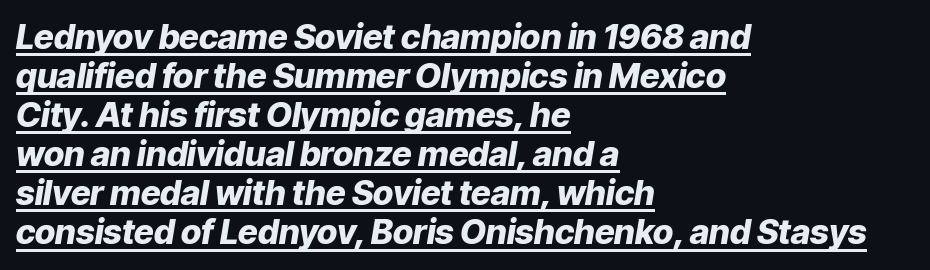
Q: Is the text bold? A: Yes.
Q: Is the text italic (slanted)? A: Yes, it leans right by about 9 degrees.
Q: Is the text underlined? A: Yes.
Q: How is the paragraph aligned? A: Left-aligned.
Q: Is the spacing between letters normal or unusually wide? A: Normal.
Q: Is the spacing between lines tight, normal or loose? A: Tight.
Q: Width (condensed, normal, or wide)? A: Normal.
Q: Stroke contrast? A: Low.
Q: x-height? A: Medium.
Q: Monospaced? A: No.
